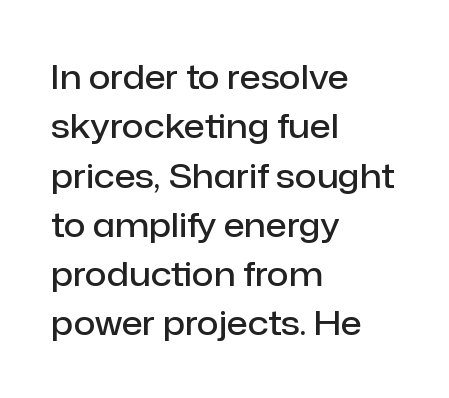
Nobody touched the tracking dial on this one. A typesetter would label this face a sans. In terms of weight, the rendering is demibold, just under bold. Horizontally, the lines are justified to the leading edge only.
